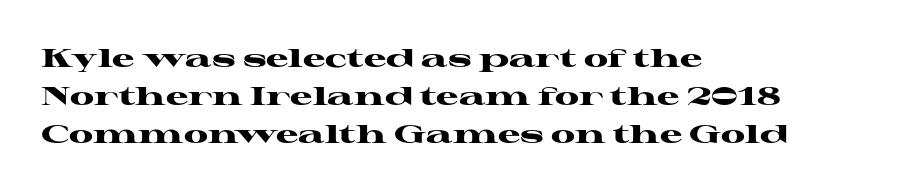
{"italic": "no", "bold": "yes", "underline": "no", "align": "left", "line_spacing": "normal", "line_spacing_ratio": 1.52, "letter_spacing": "normal", "letter_spacing_em": 0.0, "glyph_px": 25}
